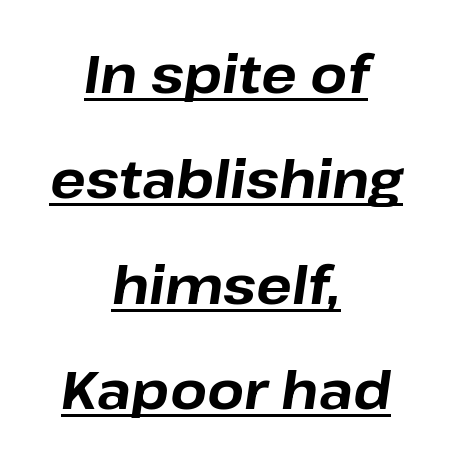
Q: Is the text bold? A: Yes.
Q: Is the text italic (slanted)? A: Yes, it leans right by about 8 degrees.
Q: Is the text underlined? A: Yes.
Q: How is the paragraph aligned? A: Centered.
Q: Is the spacing between letters normal or unusually wide? A: Normal.
Q: Is the spacing between lines tight, normal or loose? A: Loose.
Q: Width (condensed, normal, or wide)? A: Normal.
Q: Stroke contrast? A: Low.
Q: x-height? A: Medium.
Q: Monospaced? A: No.
